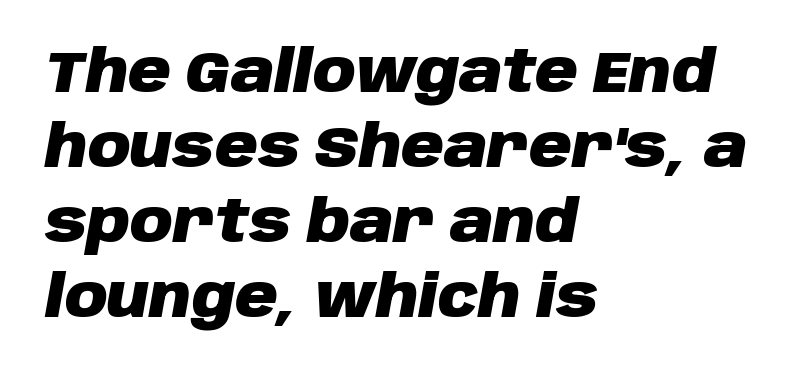
Q: Is the text bold? A: Yes.
Q: Is the text italic (slanted)? A: Yes, it leans right by about 10 degrees.
Q: Is the text underlined? A: No.
Q: How is the paragraph aligned? A: Left-aligned.
Q: Is the spacing between letters normal or unusually wide? A: Normal.
Q: Is the spacing between lines tight, normal or loose? A: Normal.
Q: Width (condensed, normal, or wide)? A: Normal.
Q: Stroke contrast? A: Low.
Q: x-height? A: Large.
Q: Monospaced? A: No.
